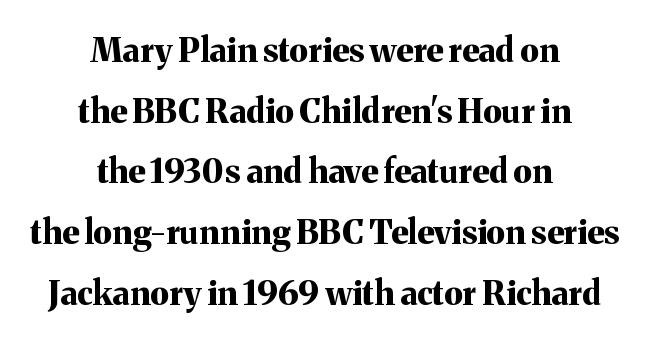
{"serif": "yes", "italic": "no", "bold": "yes", "weight": "bold", "width": "normal", "stroke_contrast": "medium", "x_height": "medium", "monospaced": "no", "underline": "no", "align": "center", "line_spacing_ratio": 1.84, "letter_spacing": "normal", "letter_spacing_em": 0.0, "glyph_px": 33}
